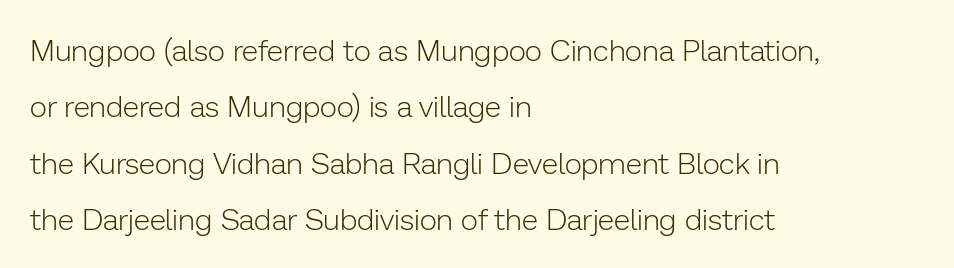
{"serif": "no", "italic": "no", "bold": "no", "weight": "light", "width": "normal", "stroke_contrast": "low", "x_height": "medium", "monospaced": "no", "underline": "no", "align": "left", "line_spacing_ratio": 1.88, "letter_spacing": "normal", "letter_spacing_em": 0.0, "glyph_px": 30}
